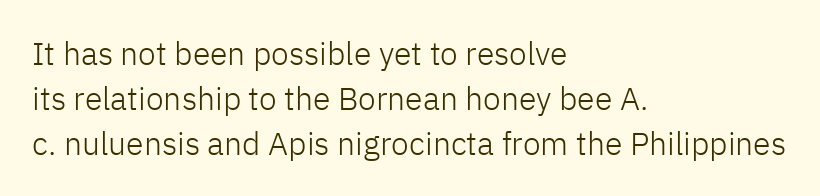
The image shows 32 px light sans-serif type, upright; set left-aligned, normal line spacing (1.4x), normal letter spacing, not underlined; low stroke contrast and a medium x-height.
